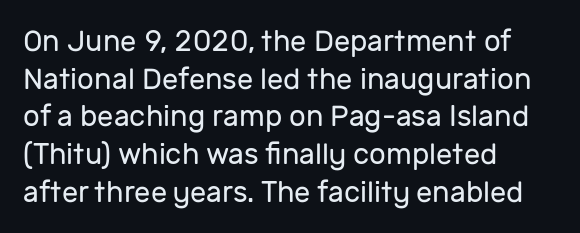
{"serif": "no", "italic": "no", "bold": "no", "weight": "regular", "width": "normal", "stroke_contrast": "low", "x_height": "medium", "monospaced": "no", "underline": "no", "align": "left", "line_spacing": "normal", "line_spacing_ratio": 1.3, "letter_spacing": "normal", "letter_spacing_em": 0.0, "glyph_px": 29}
